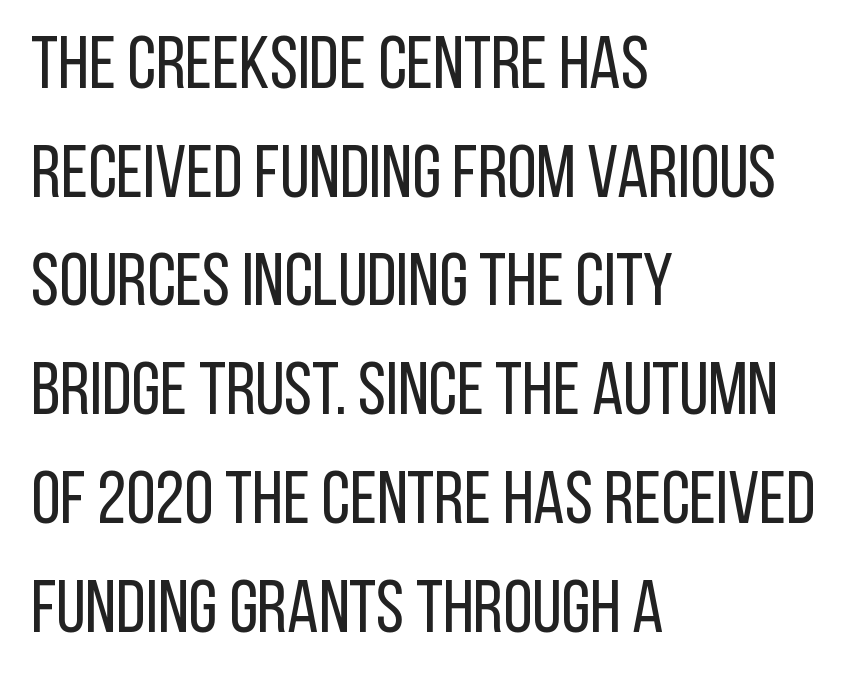
Q: Is the text bold? A: No.
Q: Is the text italic (slanted)? A: No, it is upright.
Q: Is the typeface a serif or a sans-serif typeface? A: Sans-serif.
Q: Is the text underlined? A: No.
Q: How is the paragraph aligned? A: Left-aligned.
Q: Is the spacing between letters normal or unusually wide? A: Normal.
Q: Is the spacing between lines tight, normal or loose? A: Normal.
Q: Width (condensed, normal, or wide)? A: Condensed.
Q: Stroke contrast? A: Low.
Q: x-height? A: Large.
Q: Monospaced? A: No.
